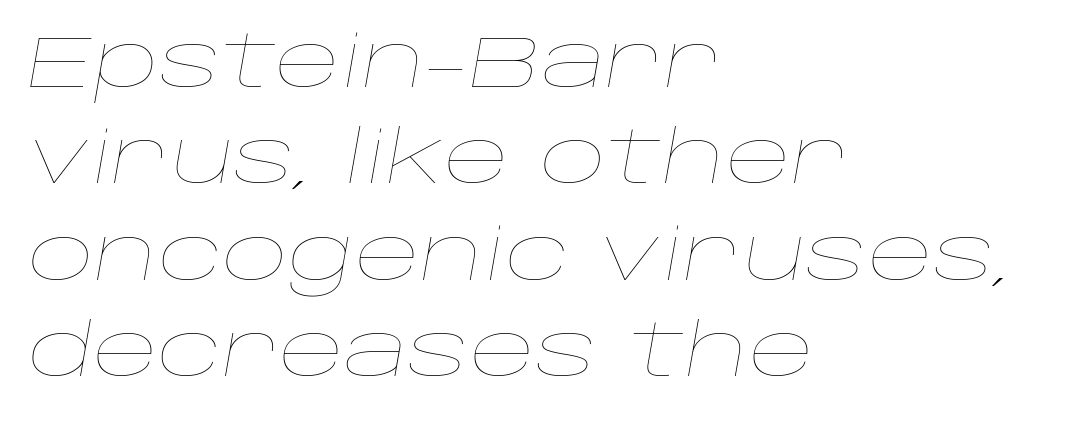
The designer left line spacing at the default. Do the characters align in a grid? No, the font is proportional. Compared with typical body copy, the letter spacing here is the same. Vertical stems look standard width or narrower in stroke.
